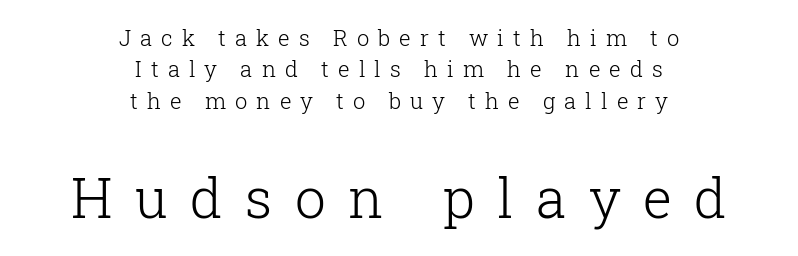
Ordinary non-slanted type is in use. You could not count columns in this text — the font is proportionally spaced. A typesetter would call this leading conventional body-copy spacing. Reading top to bottom, the characters get bigger at the block break. Characters follow at a spacing far wider than the type designer built in.
